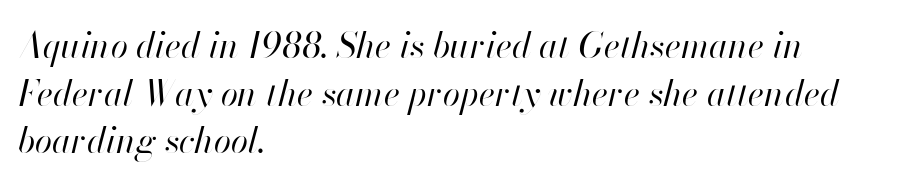
The image shows 35 px regular-weight type, italic (leaning right); set left-aligned, normal line spacing (1.36x), normal letter spacing, not underlined; high stroke contrast and a small x-height.
